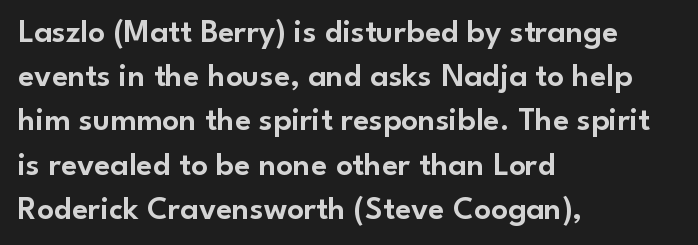
{"serif": "no", "italic": "no", "width": "normal", "stroke_contrast": "low", "x_height": "small", "monospaced": "no", "underline": "no", "align": "left", "line_spacing": "normal", "line_spacing_ratio": 1.34, "letter_spacing": "normal", "letter_spacing_em": 0.0, "glyph_px": 33}
